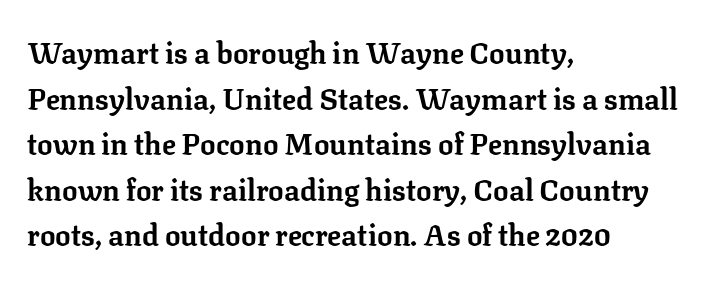
The image shows 29 px bold serif type, upright; set left-aligned, normal line spacing (1.57x), normal letter spacing, not underlined; low stroke contrast and a medium x-height.
